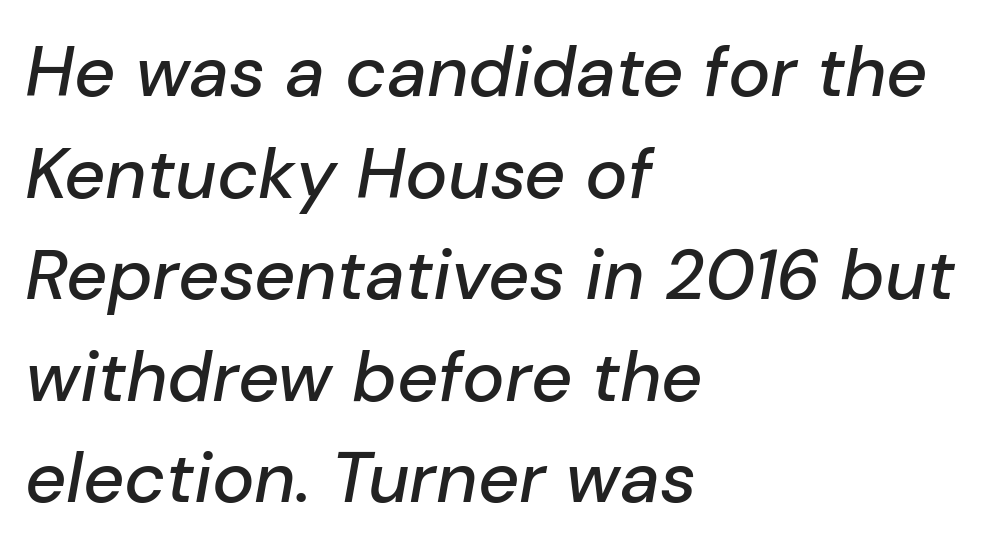
This rendering leaves character spacing at its baseline value. The lines in this sample share a left origin and differ only in where they stop. A normal amount of white space separates one row of letters from the next. Character widths vary here, with narrow letters taking less room than wide ones.
